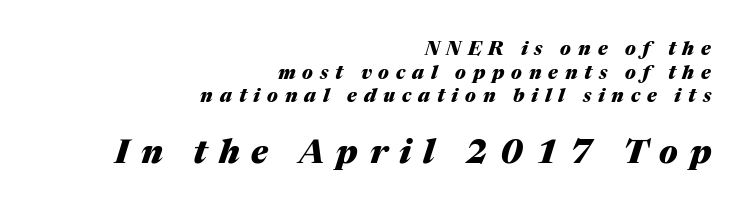
The image shows 33 px heavy type, italic (leaning right); set right-aligned, line spacing 1.24x, unusually wide letter spacing (+0.36 em), not underlined; the second (bottom) block is 1.74x larger; medium stroke contrast and a medium x-height.
